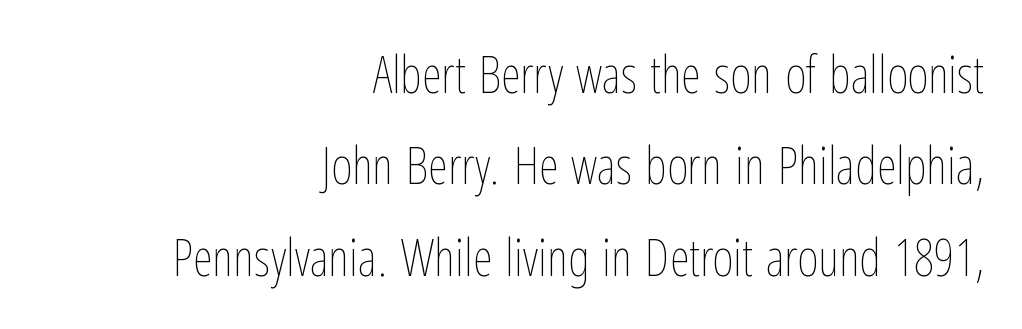
These lines were composed using upright roman letters. Varying glyph widths throughout — classic text-font behaviour. This rendering uses right alignment, leaving the left contour irregular. Anything drawn beneath the words? Only blank space. Stroke mass is kept to a normal reading level or below.
